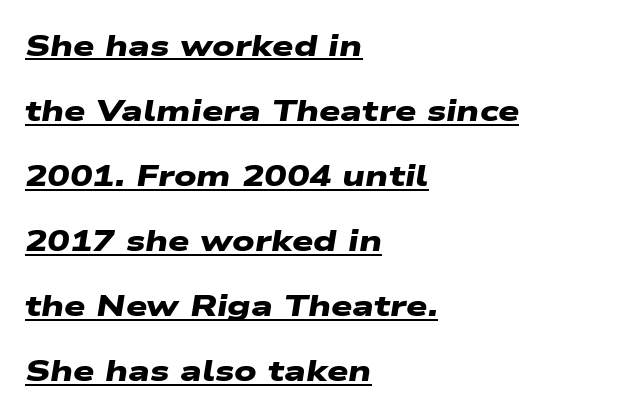
The image shows 30 px heavy, wide sans-serif type; set left-aligned, loose line spacing (2.17x), normal letter spacing, underlined; low stroke contrast and a medium x-height.
